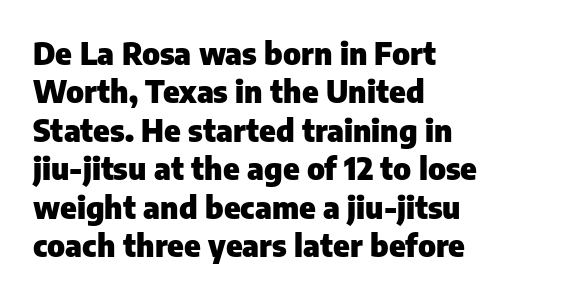
Q: Is the text bold? A: Yes.
Q: Is the text italic (slanted)? A: No, it is upright.
Q: Is the typeface a serif or a sans-serif typeface? A: Sans-serif.
Q: Is the text underlined? A: No.
Q: How is the paragraph aligned? A: Left-aligned.
Q: Is the spacing between letters normal or unusually wide? A: Normal.
Q: Width (condensed, normal, or wide)? A: Normal.
Q: Stroke contrast? A: Low.
Q: x-height? A: Medium.
Q: Monospaced? A: No.
